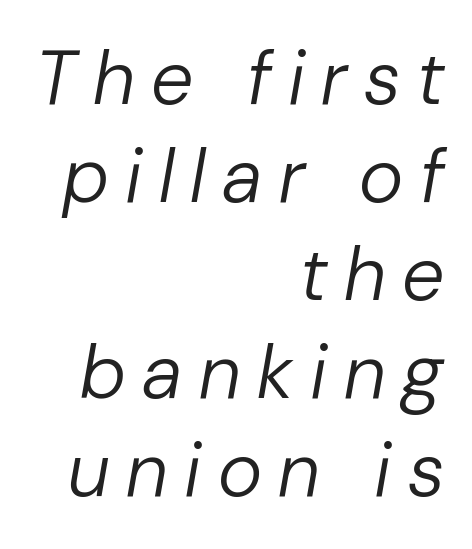
The image shows 76 px regular-weight type, italic (leaning right); set right-aligned, normal line spacing (1.29x), unusually wide letter spacing (+0.22 em), not underlined; low stroke contrast and a medium x-height.
